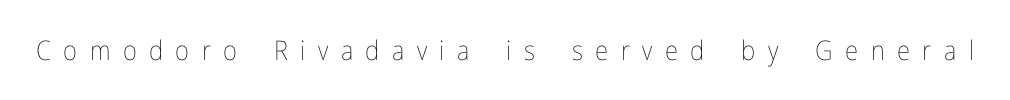
The image shows 27 px text type, upright; set unusually wide letter spacing (+0.46 em), not underlined.
